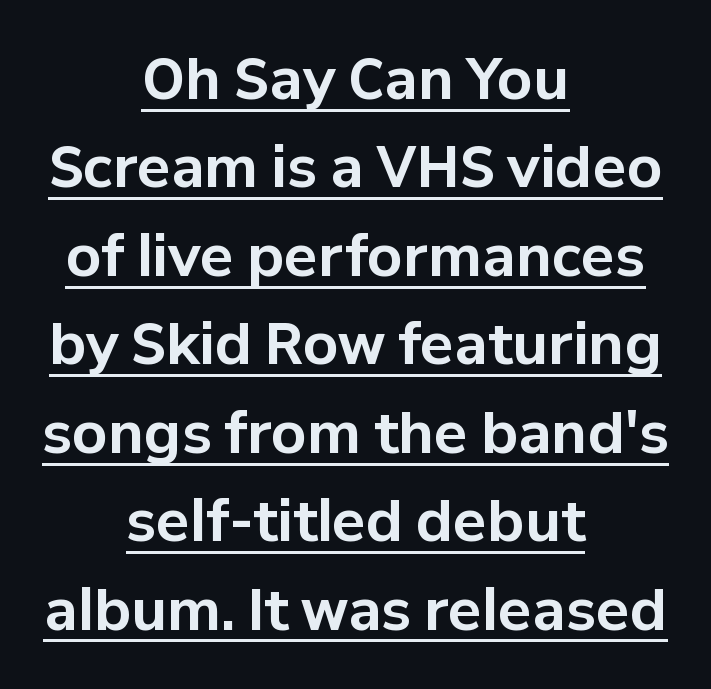
{"serif": "no", "italic": "no", "bold": "yes", "weight": "bold", "width": "normal", "stroke_contrast": "low", "x_height": "medium", "monospaced": "no", "underline": "yes", "align": "center", "line_spacing": "normal", "line_spacing_ratio": 1.58, "letter_spacing": "normal", "letter_spacing_em": 0.0, "glyph_px": 56}
